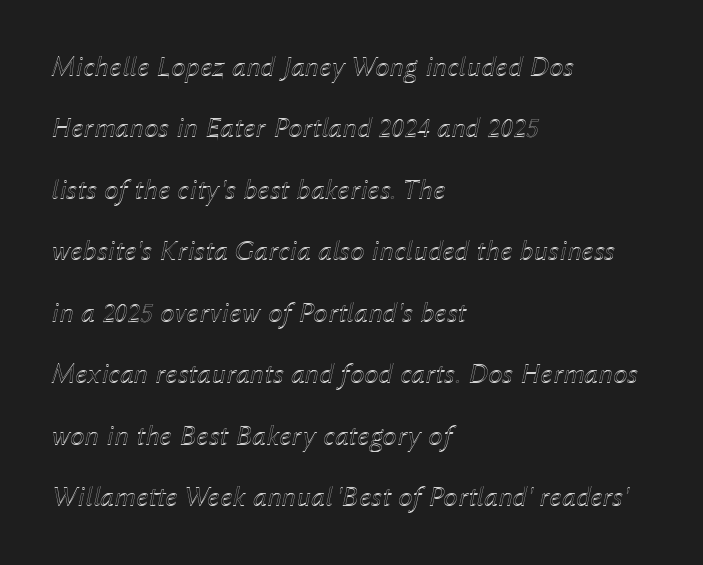
Letters rest on an invisible, unmarked baseline. The line texture is even and compact thanks to regular tracking. Varying glyph widths throughout — classic text-font behaviour. This sample uses an oblique cut, with every glyph tilted off the vertical. Each line starts at the same left margin while the right side varies.
